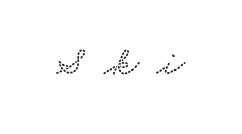
{"width": "wide", "stroke_contrast": "low", "x_height": "small", "monospaced": "no", "underline": "no", "letter_spacing": "wide", "letter_spacing_em": 0.47, "glyph_px": 40}
